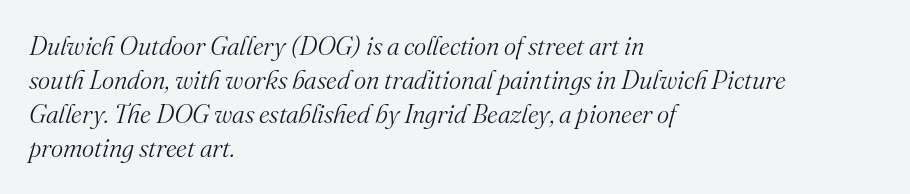
Leading: standard. Clear beneath every line of the passage. Glyph-to-glyph distance matches everyday printed text. This sample uses an oblique cut, with every glyph tilted off the vertical.
